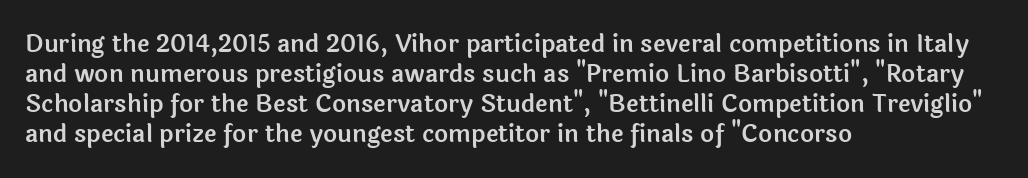
The lines in this sample share a left origin and differ only in where they stop. Tracking here is standard; glyphs follow each other at the usual distance. How would I describe the line gaps? Plain and ordinary. You can tell it's not italic because the verticals are truly vertical.
